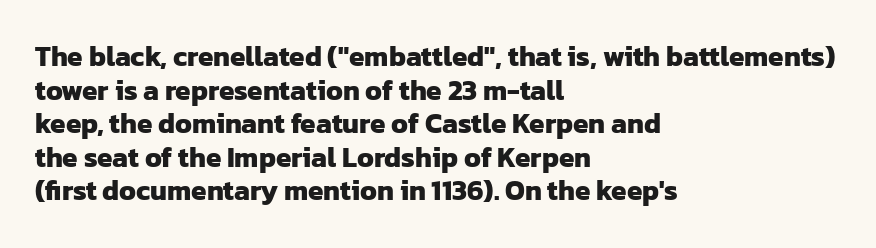
{"serif": "no", "bold": "yes", "weight": "heavy", "width": "normal", "stroke_contrast": "low", "x_height": "medium", "monospaced": "no", "underline": "no", "align": "left", "line_spacing_ratio": 1.2, "letter_spacing": "normal", "letter_spacing_em": 0.0, "glyph_px": 28}
